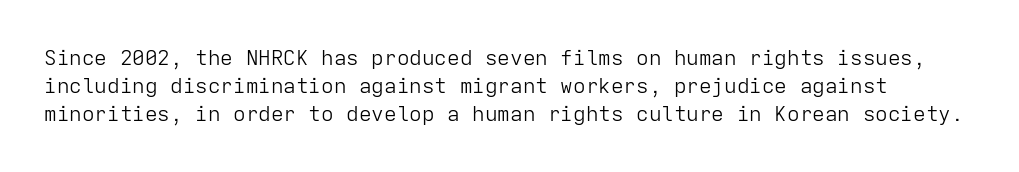
The image shows 21 px text type, upright; set normal line spacing (1.34x), normal letter spacing, not underlined.
